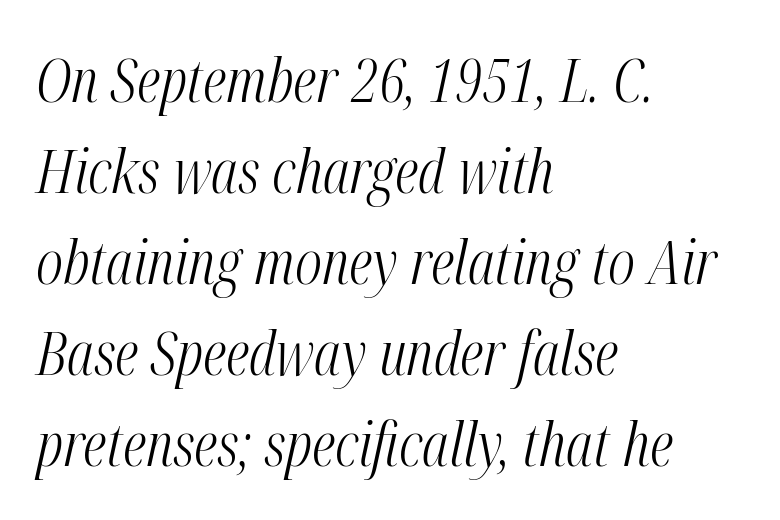
The image shows 61 px light, condensed type, italic (leaning right); set left-aligned, normal line spacing (1.49x), normal letter spacing, not underlined; medium stroke contrast and a medium x-height.
